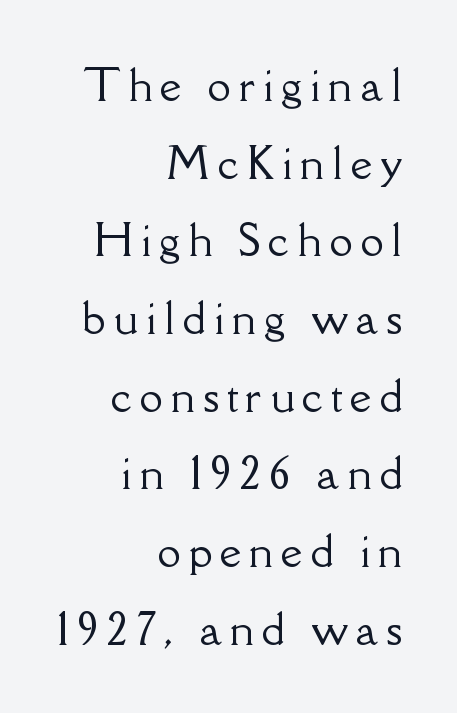
{"serif": "yes", "italic": "no", "width": "normal", "stroke_contrast": "low", "x_height": "small", "monospaced": "no", "underline": "no", "align": "right", "line_spacing_ratio": 1.85, "glyph_px": 42}
